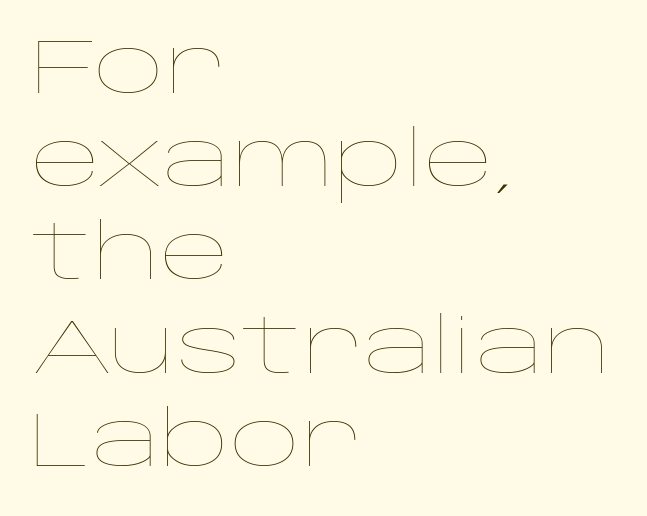
{"italic": "no", "bold": "no", "weight": "thin", "width": "wide", "stroke_contrast": "low", "x_height": "large", "monospaced": "no", "underline": "no", "align": "left", "line_spacing_ratio": 1.21, "letter_spacing": "normal", "letter_spacing_em": 0.0, "glyph_px": 77}
